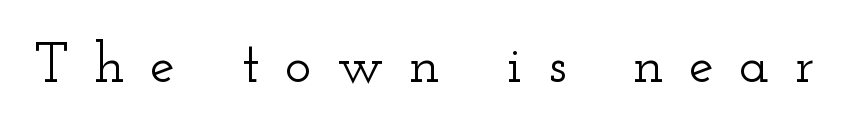
The words here are not underlined. Is there any slant? The stems are plumb. Type style note: has serifs. The face used here is proportionally spaced, like ordinary book or web type. In terms of letterspacing, this is a distinctly airy, spread setting.
